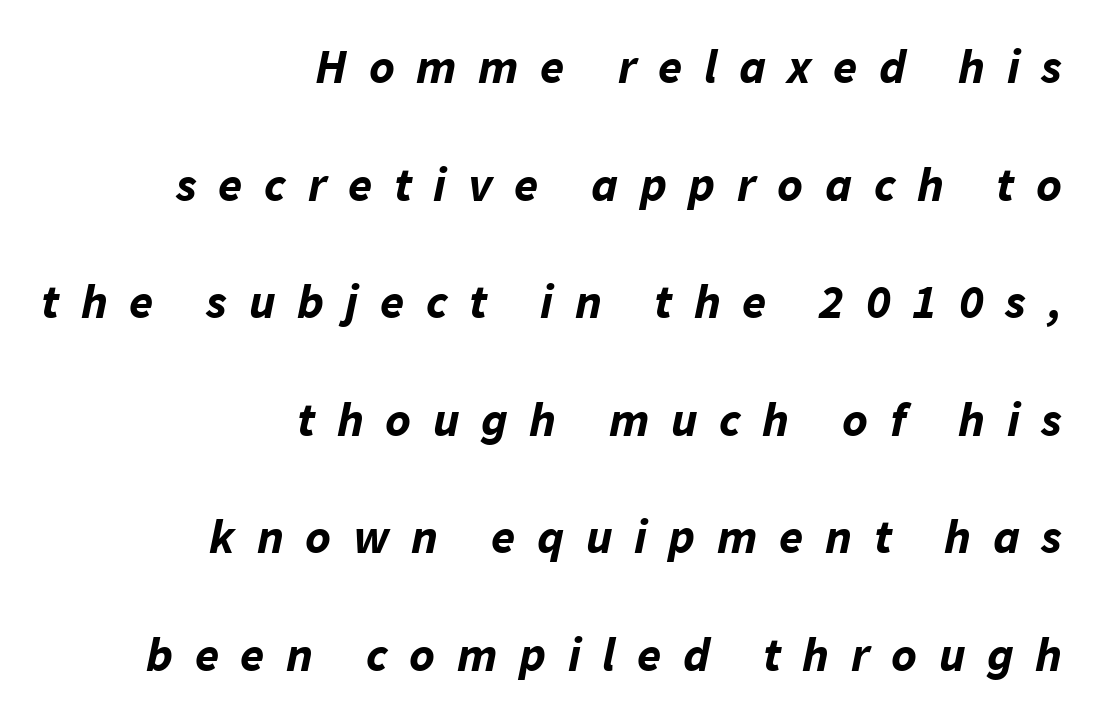
The image shows 49 px bold type, italic (leaning right); set right-aligned, loose line spacing (2.4x), unusually wide letter spacing (+0.44 em), not underlined; low stroke contrast and a medium x-height.
